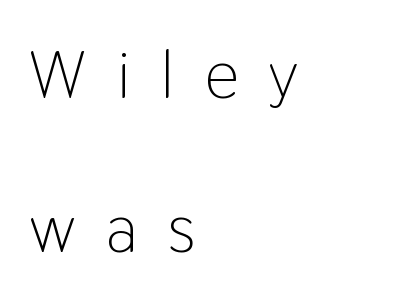
{"serif": "no", "italic": "no", "bold": "no", "weight": "light", "width": "condensed", "stroke_contrast": "low", "x_height": "medium", "monospaced": "no", "underline": "no", "align": "left", "line_spacing": "loose", "line_spacing_ratio": 2.26, "letter_spacing": "wide", "letter_spacing_em": 0.45, "glyph_px": 68}
